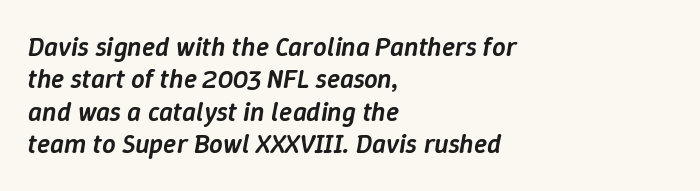
Q: Is the text bold? A: Semi-bold.
Q: Is the text italic (slanted)? A: Yes, it leans right by about 9 degrees.
Q: Is the text underlined? A: No.
Q: How is the paragraph aligned? A: Left-aligned.
Q: Is the spacing between letters normal or unusually wide? A: Normal.
